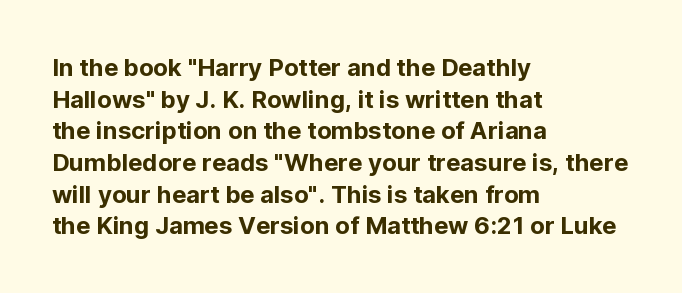
The image shows 24 px text type, upright; set left-aligned, normal line spacing (1.32x), normal letter spacing, not underlined.
